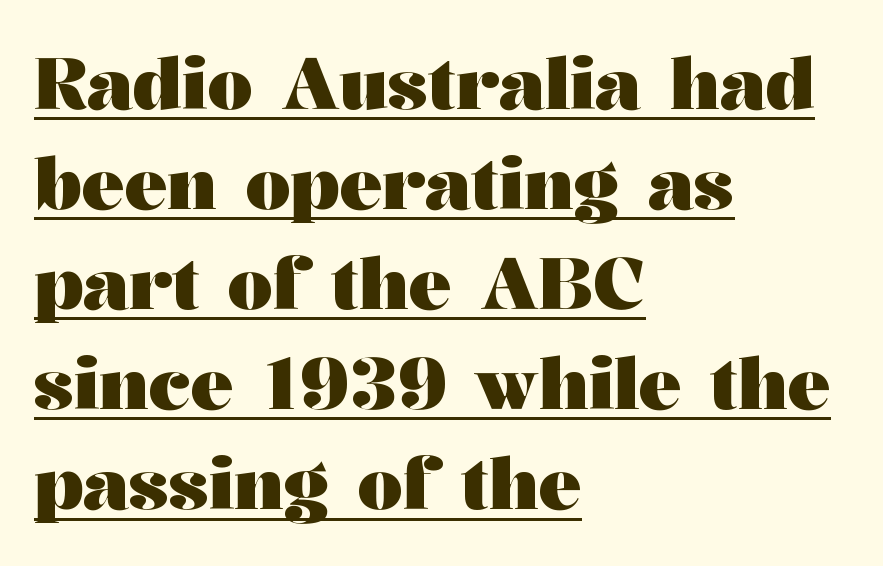
Notice how the stems are strictly vertical — no italics here. Pretty heavy lettering here — definitely bold. Are there feet on the stems? There are — it's a serif. Think of a printed novel: that variable character pitch is what you see here. The specimen includes a rule beneath the text block's lines.
